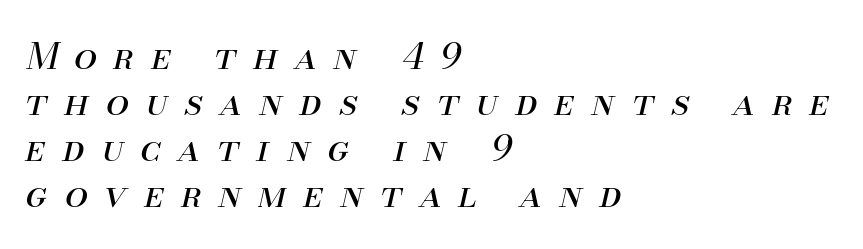
{"italic": "yes", "lean": "right", "slant_degrees": 13, "bold": "no", "weight": "regular", "width": "normal", "stroke_contrast": "medium", "x_height": "small", "monospaced": "no", "underline": "no", "align": "left", "line_spacing_ratio": 1.24, "letter_spacing": "wide", "letter_spacing_em": 0.46, "glyph_px": 37}
